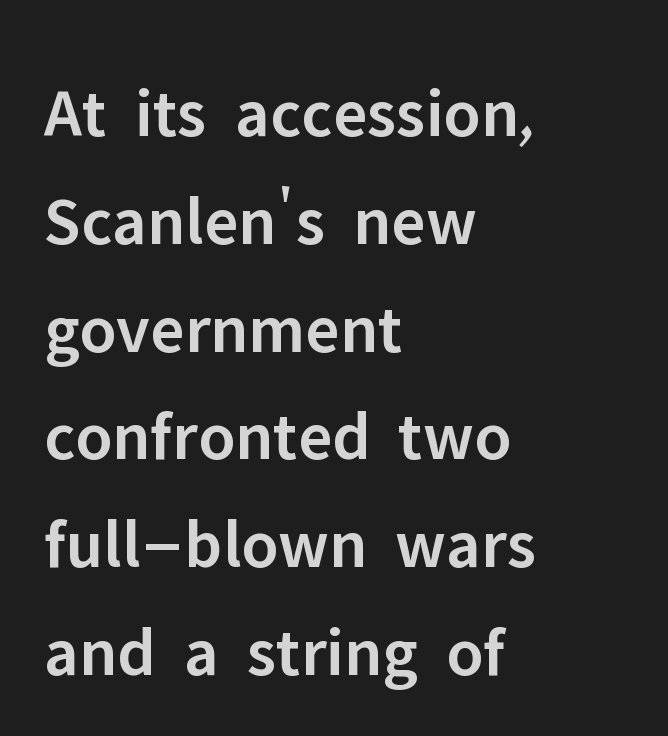
The image shows 70 px semibold sans-serif type, upright; set left-aligned, normal line spacing (1.54x), normal letter spacing, not underlined; low stroke contrast and a medium x-height.
